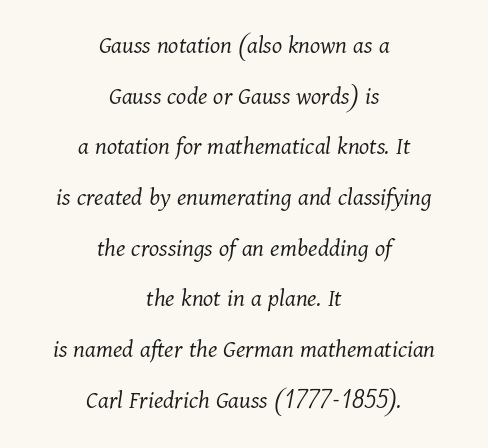
Underlining? Definitely not there. The letters sit at their default tracking, neither squeezed nor spread. The lines are spread far apart with generous leading. Caption: face not bold, strokes unweighted. This is oblique type, the kind used for emphasis or titles. A centered setting, common on invitations and titles, is used for this passage.
